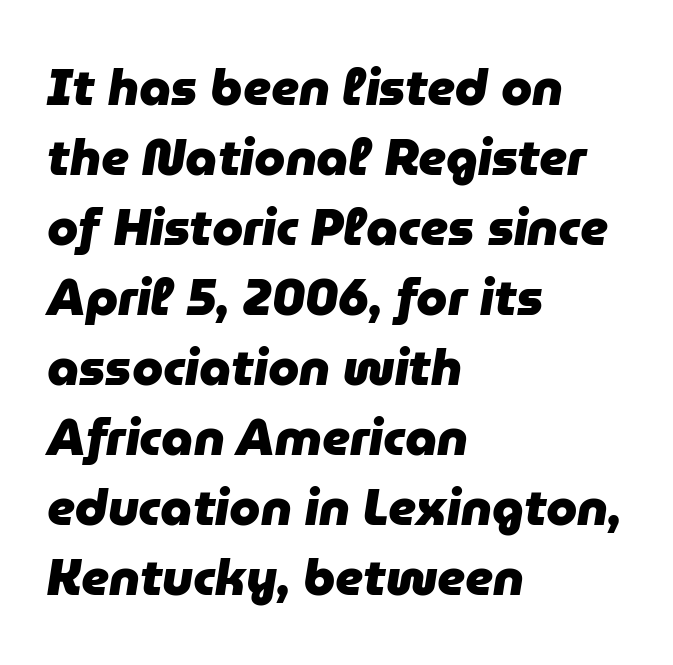
{"italic": "yes", "lean": "right", "slant_degrees": 9, "bold": "yes", "weight": "heavy", "width": "normal", "stroke_contrast": "low", "x_height": "medium", "monospaced": "no", "underline": "no", "align": "left", "line_spacing": "normal", "line_spacing_ratio": 1.4, "letter_spacing": "normal", "letter_spacing_em": 0.0, "glyph_px": 50}
